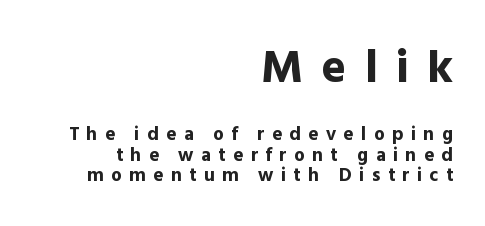
The image shows 47 px bold sans-serif type, upright; set right-aligned, tight line spacing (1.06x), unusually wide letter spacing (+0.39 em), not underlined; the first (top) block is 2.47x larger; a medium x-height.
